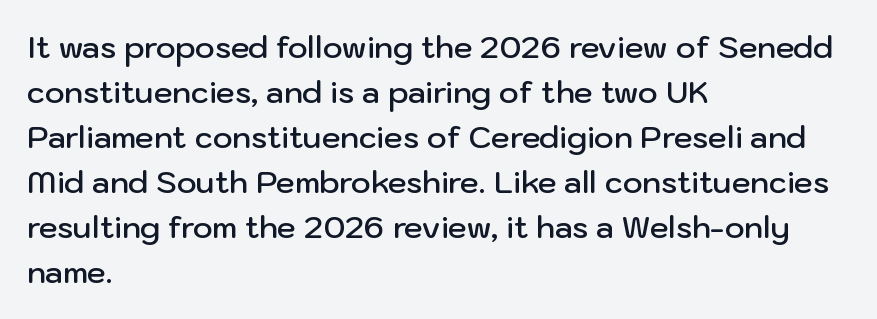
This rendering employs a face without finishing strokes, i.e., a sans-serif. The ragged edge is on the right, which tells us the setting is flush left. The passage shown has conventional tracking throughout. Reading down the column, the eye jumps a familiar distance to each next line. Do the letters lean? They stand straight. This is the in-between weight designers call semibold or demi.
